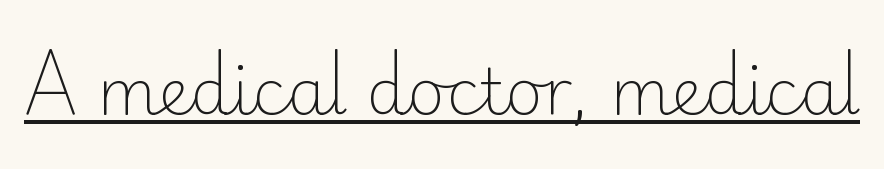
Compared with typical body copy, the letter spacing here is the same. Is there an underline? Yes — a line sits under the letters. A typesetter would label this face a sans. In terms of posture, this sample is upright.
